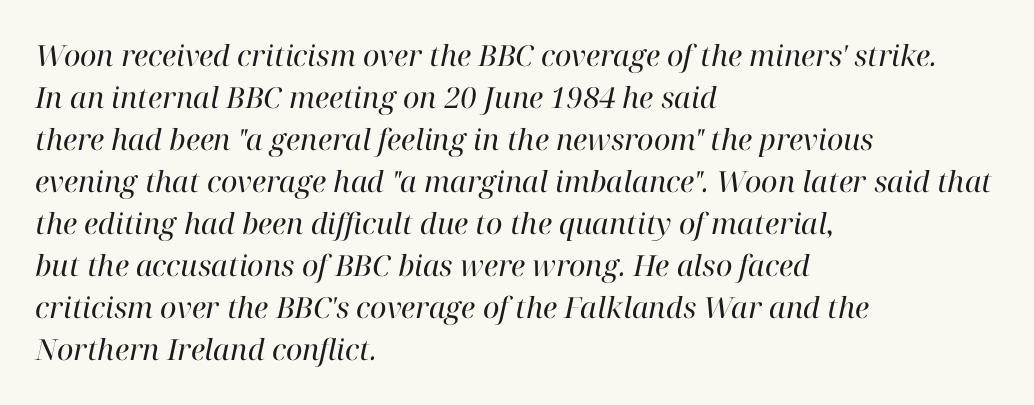
{"serif": "yes", "italic": "yes", "lean": "right", "slant_degrees": 12, "bold": "no", "weight": "regular", "width": "normal", "stroke_contrast": "high", "x_height": "medium", "monospaced": "no", "underline": "no", "align": "left", "line_spacing": "normal", "line_spacing_ratio": 1.45, "letter_spacing": "normal", "letter_spacing_em": 0.0, "glyph_px": 29}
